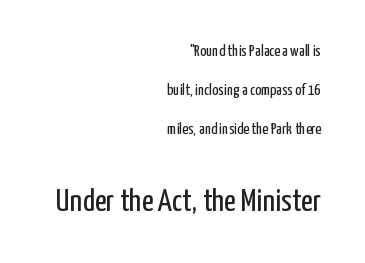
The later block is typeset at a bigger size than the earlier block. This rendering leaves character spacing at its baseline value. These lines are rendered in a variable-pitch font. This sample trades compactness for vertical openness between lines.
